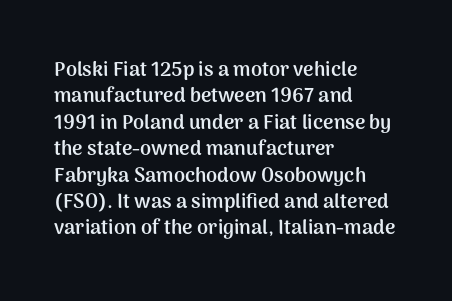
Q: Is the text bold? A: Yes.
Q: Is the text italic (slanted)? A: No, it is upright.
Q: Is the text underlined? A: No.
Q: How is the paragraph aligned? A: Left-aligned.
Q: Is the spacing between letters normal or unusually wide? A: Normal.
Q: Is the spacing between lines tight, normal or loose? A: Normal.
